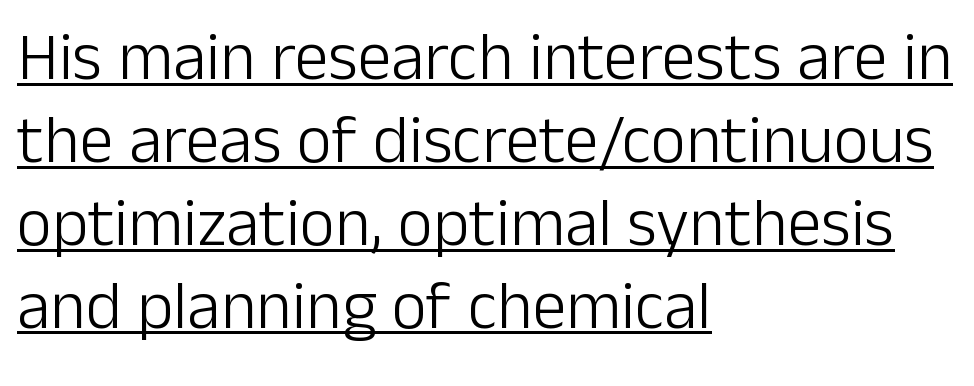
{"serif": "no", "italic": "no", "bold": "no", "weight": "light", "width": "normal", "stroke_contrast": "low", "x_height": "medium", "monospaced": "no", "underline": "yes", "align": "left", "line_spacing_ratio": 1.22, "letter_spacing": "normal", "letter_spacing_em": 0.0, "glyph_px": 68}
